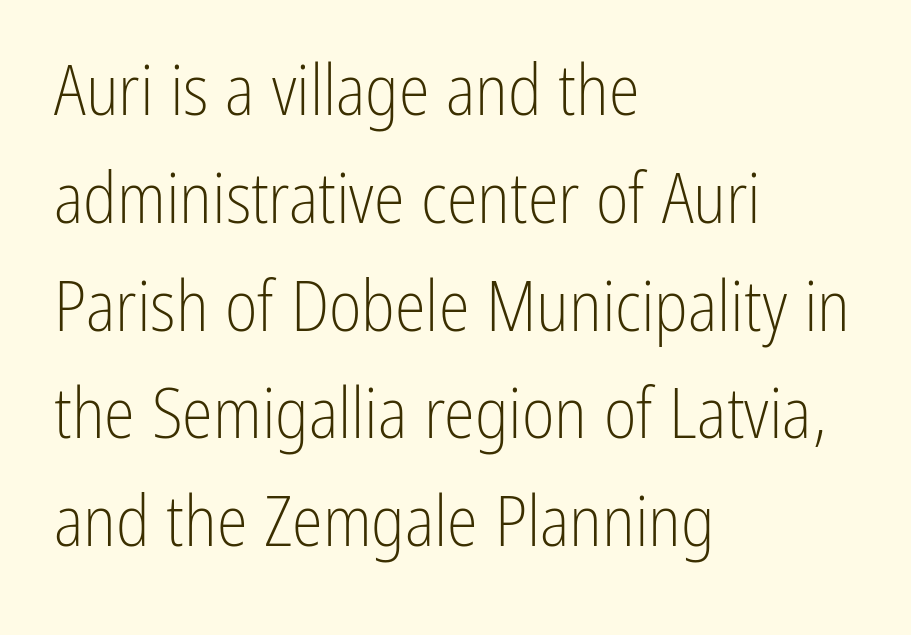
The image shows 70 px light, condensed sans-serif type, upright; set left-aligned, normal line spacing (1.54x), normal letter spacing, not underlined; low stroke contrast and a medium x-height.
